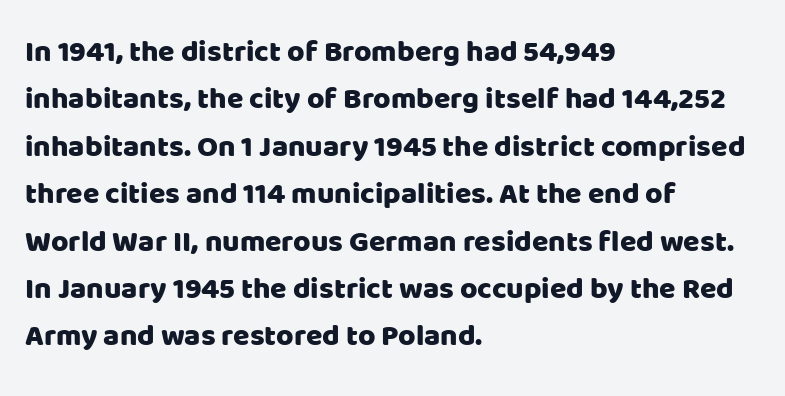
The image shows 30 px sans-serif type, upright; set left-aligned, normal line spacing (1.58x), normal letter spacing, not underlined; low stroke contrast and a large x-height.
